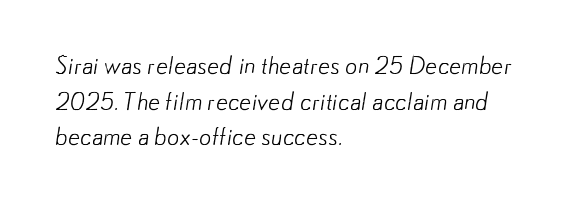
Honestly, the letter spacing is just normal — you wouldn't notice it. Weight: regular or lighter. Casual observation: everything's shoved over to the left. Clear beneath every line of the passage.
